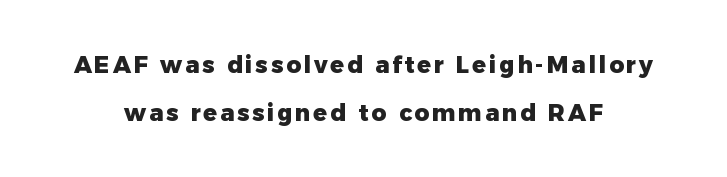
Q: Is the text bold? A: Yes.
Q: Is the text italic (slanted)? A: No, it is upright.
Q: Is the text underlined? A: No.
Q: How is the paragraph aligned? A: Centered.
Q: Is the spacing between lines tight, normal or loose? A: Loose.
